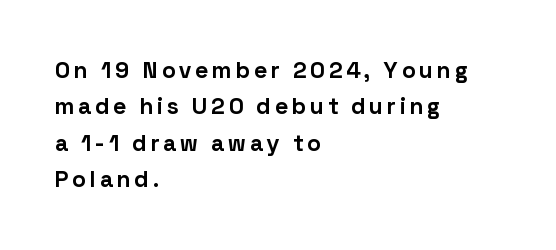
Caption: multi-line text, flush left, ragged right. A full-strength bold gives these letters their thick strokes. The gap between lines stays unmarked. The type sits square on the baseline with zero lean. If you measured baseline to baseline, you'd find a middling distance.
